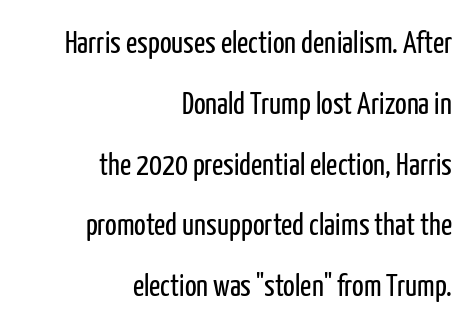
Q: Is the text bold? A: No.
Q: Is the text italic (slanted)? A: No, it is upright.
Q: Is the typeface a serif or a sans-serif typeface? A: Sans-serif.
Q: Is the text underlined? A: No.
Q: How is the paragraph aligned? A: Right-aligned.
Q: Is the spacing between letters normal or unusually wide? A: Normal.
Q: Is the spacing between lines tight, normal or loose? A: Loose.
Q: Width (condensed, normal, or wide)? A: Condensed.
Q: Stroke contrast? A: Low.
Q: x-height? A: Medium.
Q: Monospaced? A: No.
